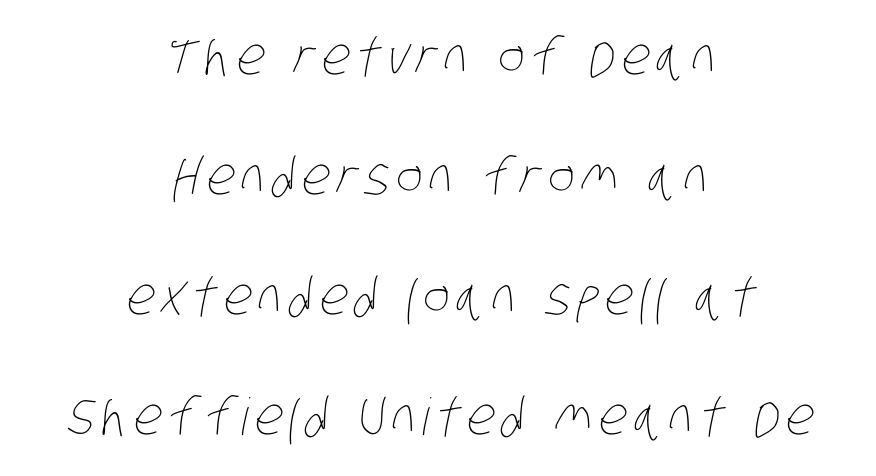
Q: Is the text bold? A: No.
Q: Is the text underlined? A: No.
Q: How is the paragraph aligned? A: Centered.
Q: Is the spacing between lines tight, normal or loose? A: Loose.
Q: Width (condensed, normal, or wide)? A: Condensed.
Q: Stroke contrast? A: Low.
Q: x-height? A: Large.
Q: Monospaced? A: No.
